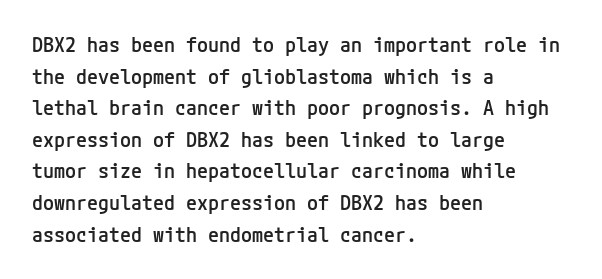
Q: Is the text bold? A: Semi-bold.
Q: Is the text italic (slanted)? A: No, it is upright.
Q: Is the text underlined? A: No.
Q: How is the paragraph aligned? A: Left-aligned.
Q: Is the spacing between letters normal or unusually wide? A: Normal.
Q: Is the spacing between lines tight, normal or loose? A: Normal.
